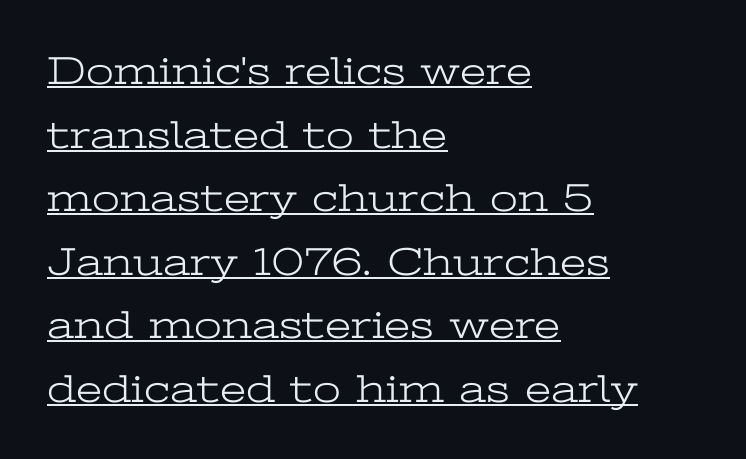
Q: Is the text bold? A: No.
Q: Is the text italic (slanted)? A: No, it is upright.
Q: Is the typeface a serif or a sans-serif typeface? A: Serif.
Q: Is the text underlined? A: Yes.
Q: How is the paragraph aligned? A: Left-aligned.
Q: Is the spacing between letters normal or unusually wide? A: Normal.
Q: Is the spacing between lines tight, normal or loose? A: Normal.
Q: Width (condensed, normal, or wide)? A: Wide.
Q: Stroke contrast? A: Low.
Q: x-height? A: Medium.
Q: Monospaced? A: No.
